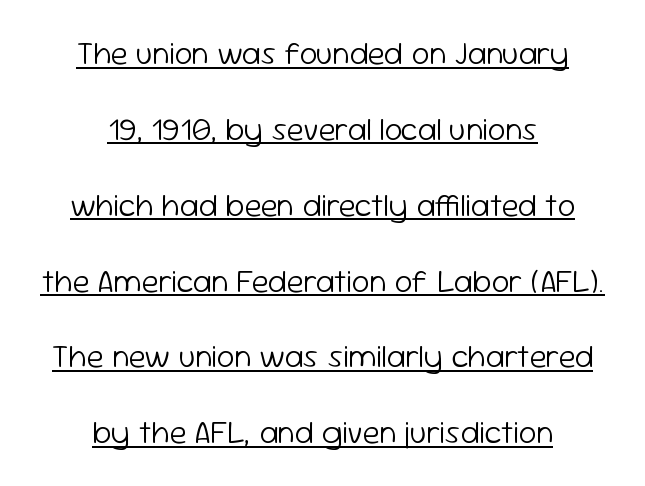
The image shows 32 px light sans-serif type, upright; set centered, loose line spacing (2.37x), normal letter spacing, underlined; low stroke contrast and a medium x-height.
